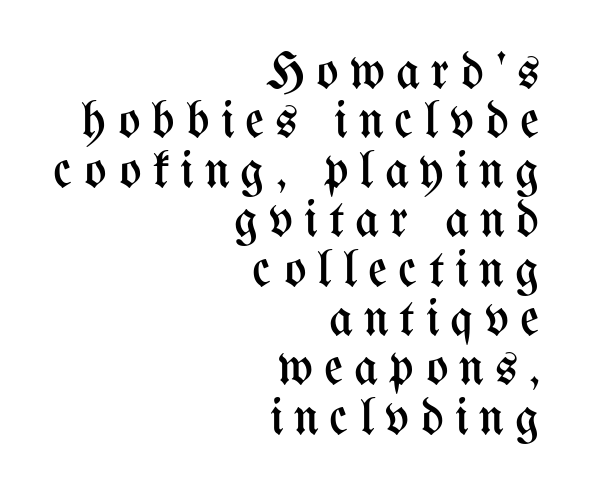
Q: Is the text bold? A: No.
Q: Is the text italic (slanted)? A: No, it is upright.
Q: Is the text underlined? A: No.
Q: How is the paragraph aligned? A: Right-aligned.
Q: Is the spacing between letters normal or unusually wide? A: Unusually wide.
Q: Is the spacing between lines tight, normal or loose? A: Tight.
Q: Width (condensed, normal, or wide)? A: Condensed.
Q: Stroke contrast? A: Medium.
Q: x-height? A: Medium.
Q: Monospaced? A: No.
